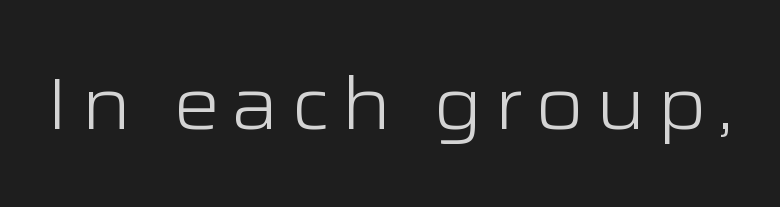
The image shows 74 px light, wide sans-serif type, upright; set not underlined; low stroke contrast and a medium x-height.
